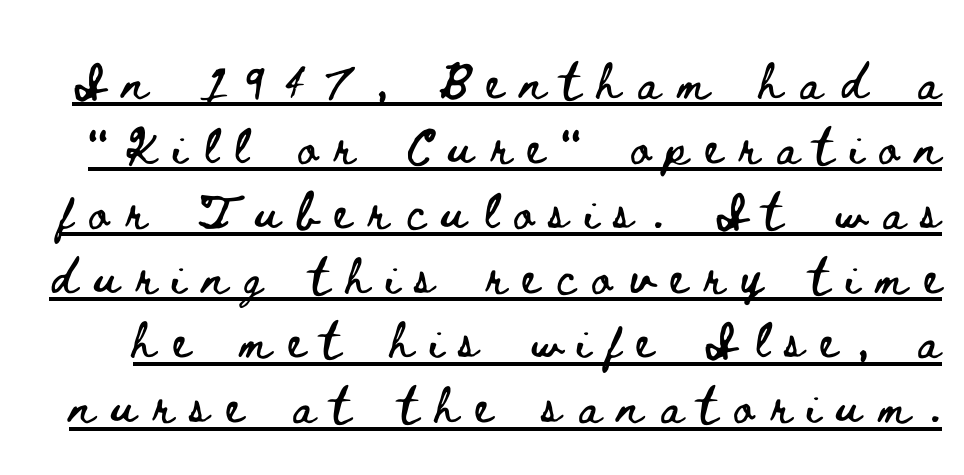
The image shows 46 px wide type; set normal line spacing (1.41x), unusually wide letter spacing (+0.37 em), underlined; low stroke contrast and a small x-height.
